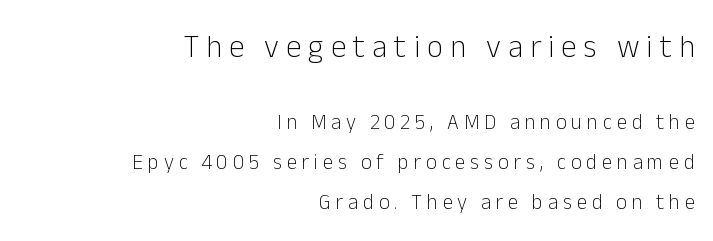
{"serif": "no", "italic": "no", "bold": "no", "weight": "light", "width": "normal", "stroke_contrast": "low", "x_height": "medium", "monospaced": "no", "underline": "no", "align": "right", "line_spacing": "loose", "line_spacing_ratio": 1.91, "letter_spacing": "wide", "letter_spacing_em": 0.23, "larger_block": "first", "size_ratio": 1.48, "glyph_px": 31}
